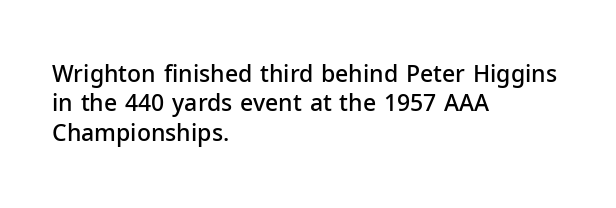
All the whitespace from short lines collects on the right. You could call the tracking neutral — neither tight nor loose. The axis of the letterforms is exactly vertical. Honestly, there is no underline to notice here at all.
